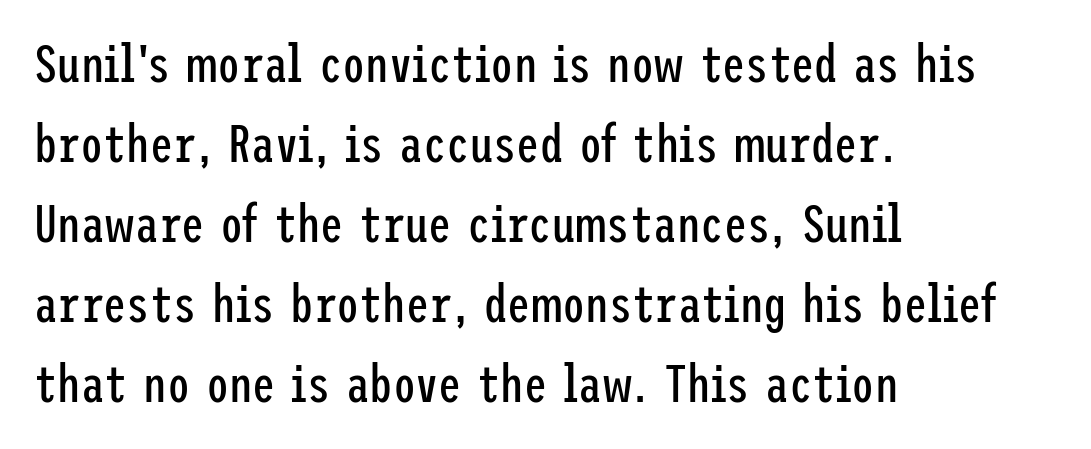
{"serif": "no", "italic": "no", "bold": "no", "weight": "regular", "width": "condensed", "stroke_contrast": "low", "x_height": "medium", "underline": "no", "align": "left", "line_spacing": "normal", "line_spacing_ratio": 1.54, "letter_spacing": "normal", "letter_spacing_em": 0.0, "glyph_px": 52}
